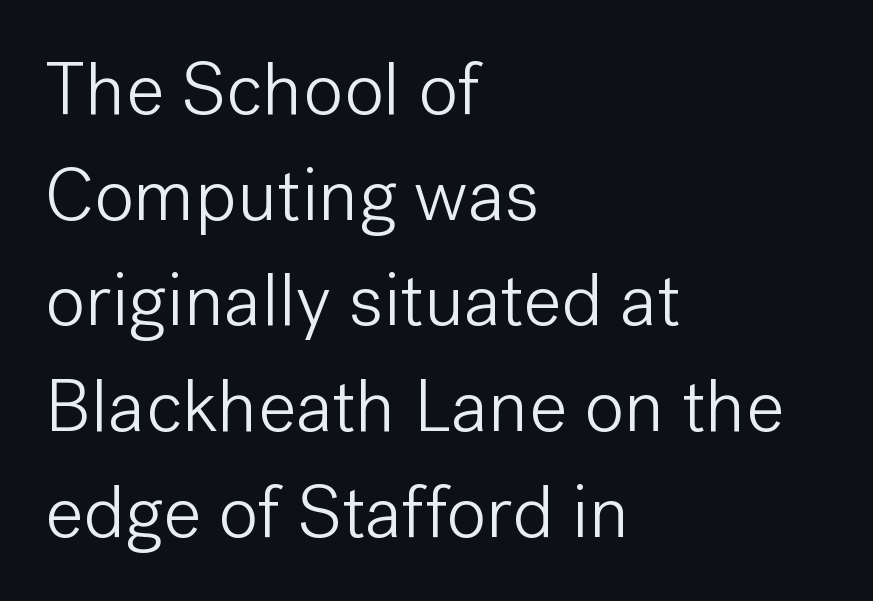
A student would call this left alignment; a typographer would say flush left, rag right. If you drew a line through each stem, it would be perfectly vertical. Rows of type keep a routine distance in the vertical direction. Caption: face not bold, strokes unweighted. The specimen omits any rule beneath the text block's lines. Here the designer chose a conventional face with non-uniform glyph widths.
